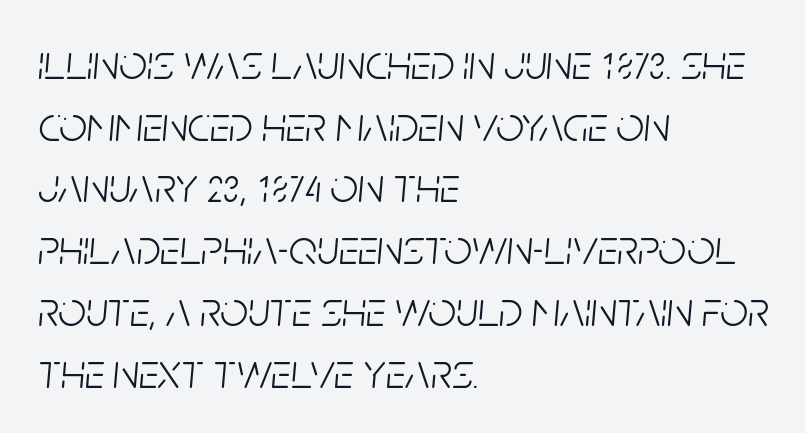
{"italic": "yes", "lean": "right", "slant_degrees": 5, "bold": "no", "weight": "light", "width": "condensed", "stroke_contrast": "low", "x_height": "large", "monospaced": "no", "underline": "no", "align": "left", "line_spacing": "normal", "line_spacing_ratio": 1.26, "letter_spacing": "normal", "letter_spacing_em": 0.0, "glyph_px": 49}
